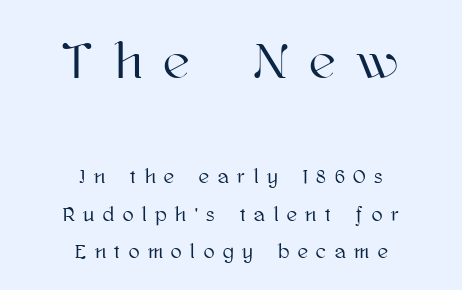
The rendering inserts visible extra space after every character. A typesetter would call this proportional, since set widths differ per character. The foot of each line stays bare and open. In CSS terms this would be text-align: center.
